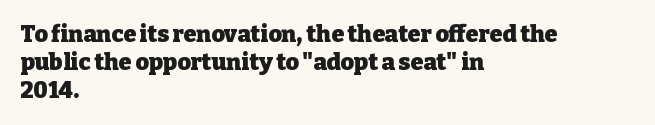
{"italic": "no", "bold": "yes", "underline": "no", "align": "left", "line_spacing_ratio": 1.21, "letter_spacing": "normal", "letter_spacing_em": 0.0, "glyph_px": 23}
